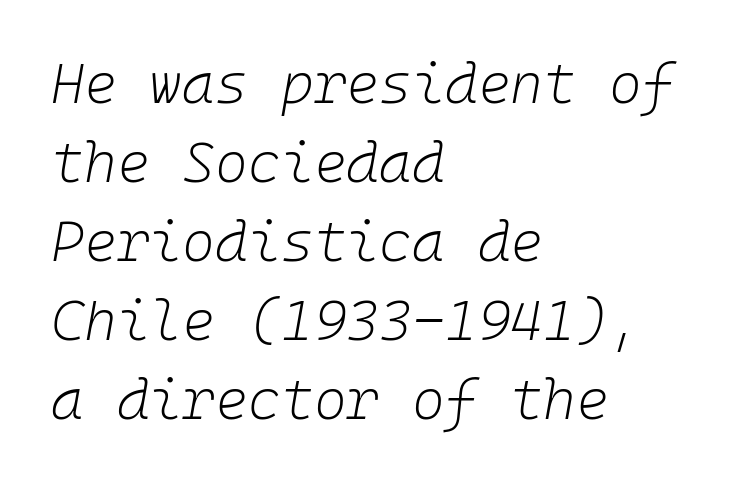
The image shows 56 px light type, italic (leaning right); set left-aligned, normal line spacing (1.41x), normal letter spacing, not underlined; low stroke contrast and a medium x-height.
